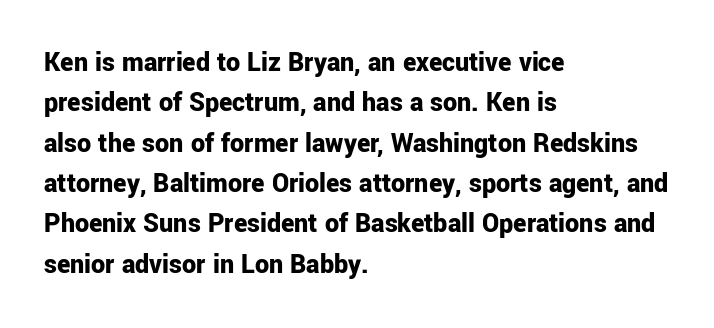
The image shows 28 px bold sans-serif type, upright; set left-aligned, normal line spacing (1.44x), normal letter spacing, not underlined; low stroke contrast and a medium x-height.
